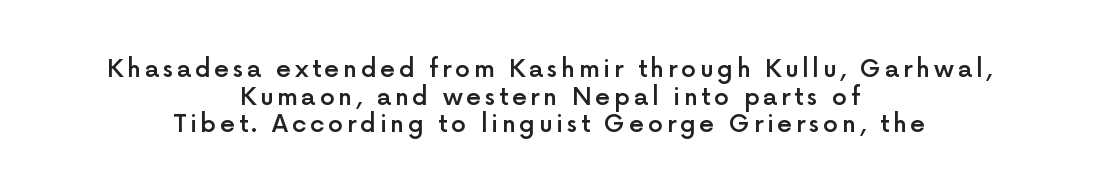
Firm but not heavy-handed strokes: this text is semibold. Compared with typical paragraphs, the rows here are closer together. Unmarked baselines from the first word to the last. No italicization has been applied; the sample stays upright. Compared with a flush-left layout, this one balances lines on the center instead.
